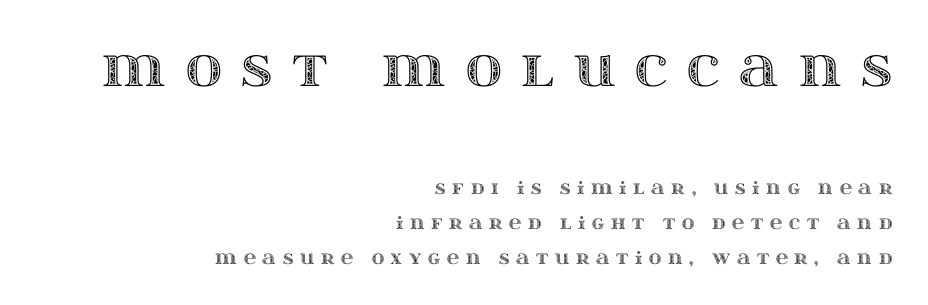
{"italic": "no", "width": "wide", "x_height": "large", "monospaced": "no", "underline": "no", "align": "right", "line_spacing": "loose", "line_spacing_ratio": 2.03, "letter_spacing": "wide", "letter_spacing_em": 0.39, "larger_block": "first", "size_ratio": 2.94, "glyph_px": 50}
